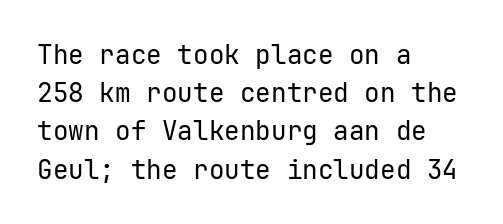
The vertical gap from one line to the next is medium. Quick note: underline off. The characters are drawn with everyday or finer stroke widths. A typesetter would mark this as roman, not italic. Caption: multi-line text, flush left, ragged right.
